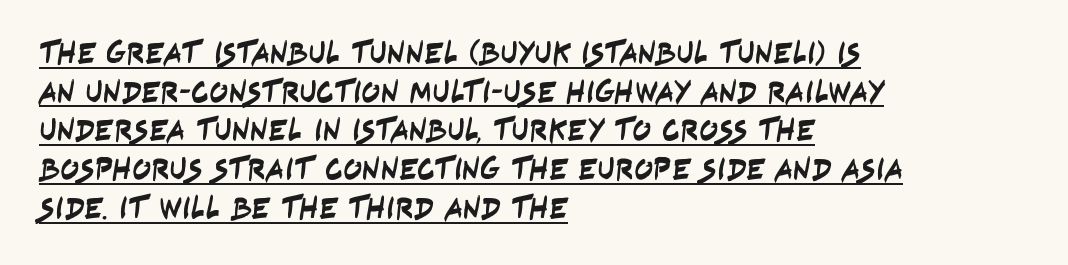
{"serif": "no", "width": "condensed", "stroke_contrast": "low", "x_height": "large", "monospaced": "no", "underline": "yes", "align": "left", "line_spacing": "normal", "line_spacing_ratio": 1.25, "letter_spacing": "normal", "letter_spacing_em": 0.0, "glyph_px": 31}
